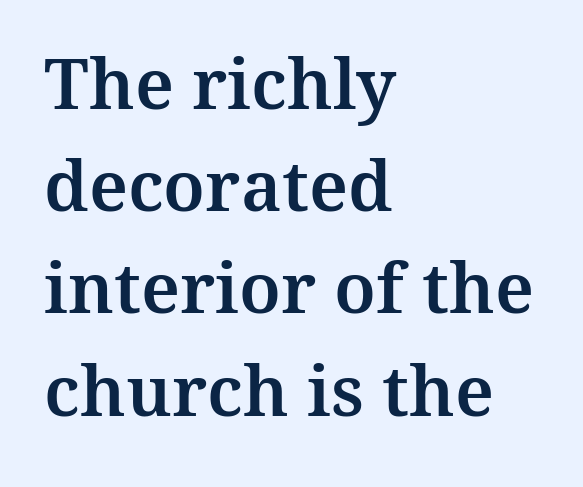
The image shows 70 px serif type, upright; set left-aligned, normal line spacing (1.46x), normal letter spacing, not underlined; medium stroke contrast and a medium x-height.
